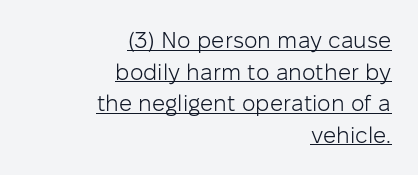
What's the leading like? Ordinary, nothing unusual. Each line of the rendering has a horizontal stroke beneath the glyphs. Horizontally, the lines are justified to the trailing edge only. There is no visible air inserted between adjacent glyphs. Summary of weight: not heavy and not bold. Ascenders rise straight up at ninety degrees.
